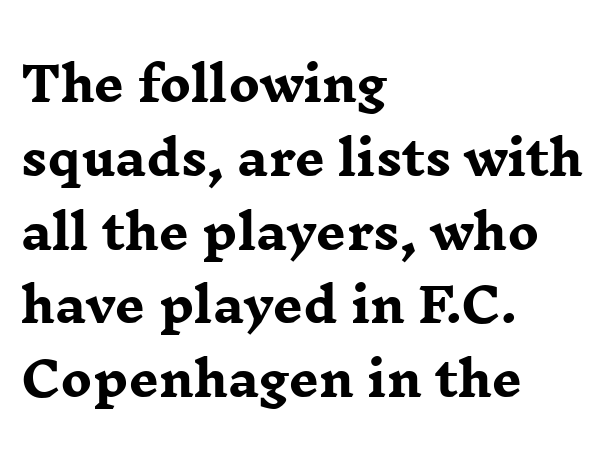
Typographic density is high because the face is bold. The axis of the letterforms is exactly vertical. Character widths vary here, with narrow letters taking less room than wide ones. Each word holds together tightly as a unit, with standard inter-letter gaps.
